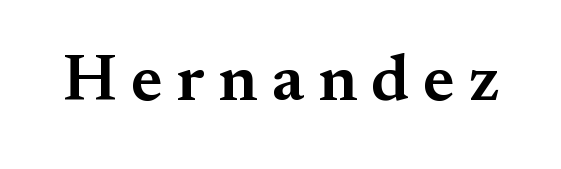
A bit beefed up — I'd call it semibold rather than bold. You could not count columns in this text — the font is proportionally spaced. Unlike italic type, these characters show no tilt at all. Quick note: underline off.
